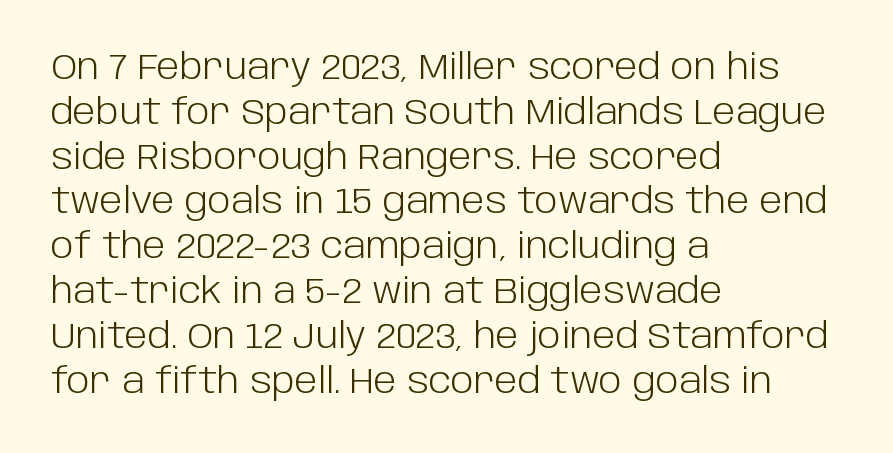
The rag falls on the right side of this text block. Spacing verdict: proportional, widths tailored to each character. The face looks like a standard text weight, possibly lighter. The rendering uses a moderate line-height, typical for paragraphs.
